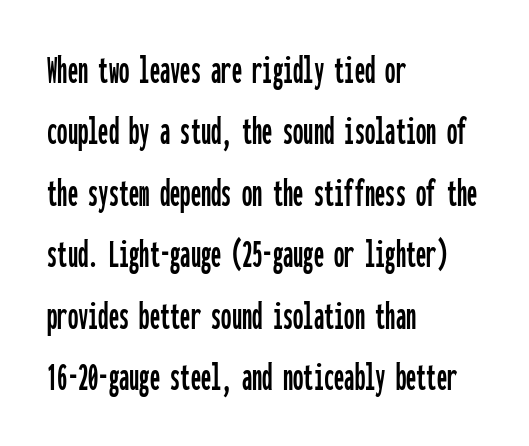
The space directly below the letters is spotless. Every row of glyphs begins at an identical x-position on the left. Spacing verdict: monospaced, one width for all characters. Serif or sans? Sans — the stroke terminals are bare. The horizontal fit of the characters is conventional and even.
